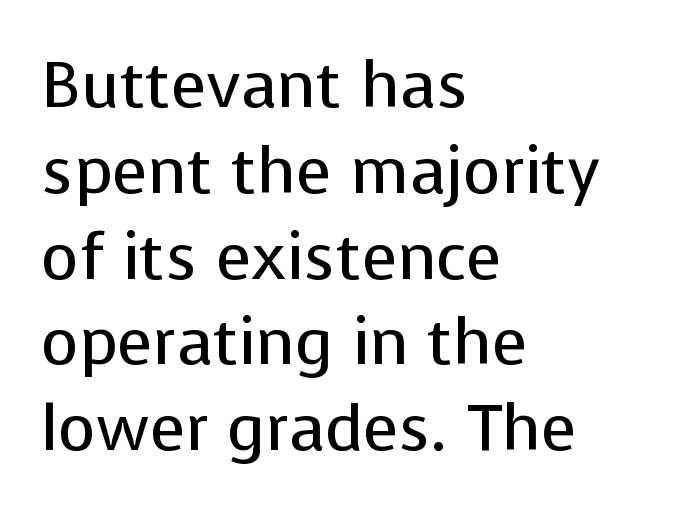
The image shows 65 px regular-weight sans-serif type, upright; set left-aligned, normal line spacing (1.32x), normal letter spacing, not underlined; low stroke contrast and a medium x-height.
